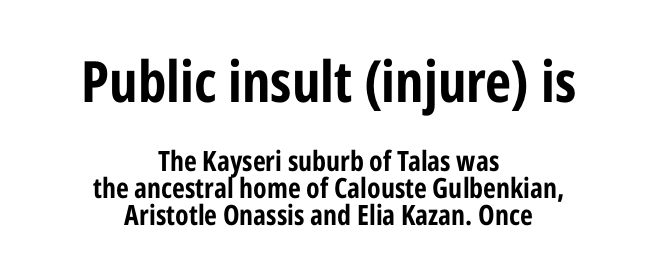
Q: Is the text bold? A: Yes.
Q: Is the text italic (slanted)? A: No, it is upright.
Q: Is the typeface a serif or a sans-serif typeface? A: Sans-serif.
Q: Is the text underlined? A: No.
Q: How is the paragraph aligned? A: Centered.
Q: Is the spacing between letters normal or unusually wide? A: Normal.
Q: Is the spacing between lines tight, normal or loose? A: Tight.
Q: Which block of text is set in a larger size, the first (top) or the second (bottom)? A: The first (top) one.
Q: Width (condensed, normal, or wide)? A: Condensed.
Q: Stroke contrast? A: Low.
Q: x-height? A: Medium.
Q: Monospaced? A: No.
